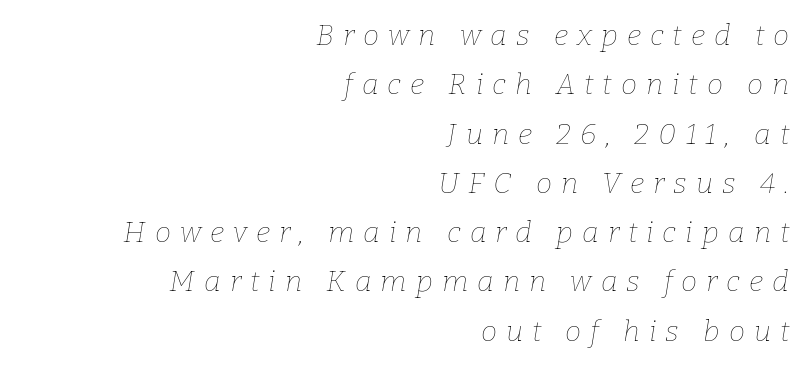
The image shows 29 px thin type, italic (leaning right); set right-aligned, normal line spacing (1.7x), unusually wide letter spacing (+0.31 em), not underlined; low stroke contrast and a medium x-height.
